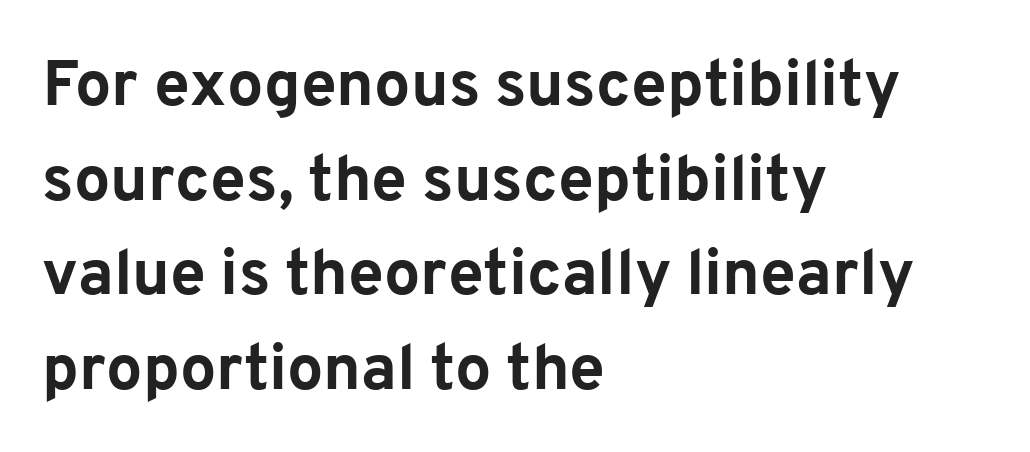
Q: Is the text bold? A: Yes.
Q: Is the text italic (slanted)? A: No, it is upright.
Q: Is the typeface a serif or a sans-serif typeface? A: Sans-serif.
Q: Is the text underlined? A: No.
Q: How is the paragraph aligned? A: Left-aligned.
Q: Is the spacing between letters normal or unusually wide? A: Normal.
Q: Is the spacing between lines tight, normal or loose? A: Normal.
Q: Width (condensed, normal, or wide)? A: Normal.
Q: Stroke contrast? A: Low.
Q: x-height? A: Medium.
Q: Monospaced? A: No.
